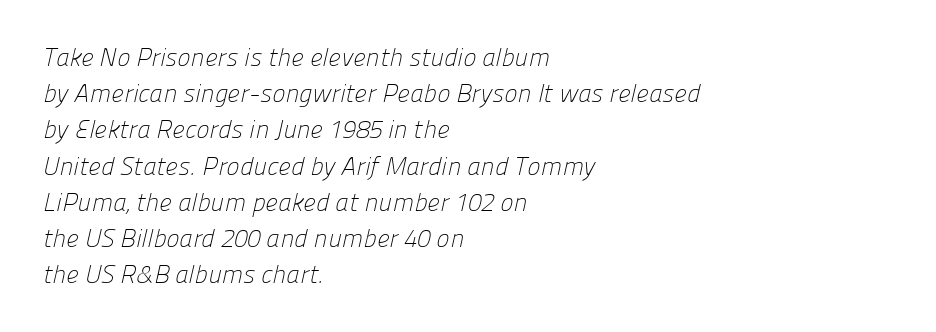
Has an underline been added? It has not. The passage shown has conventional tracking throughout. Heaviness? Minimal to ordinary, like unemphasized prose. Rows of type keep a routine distance in the vertical direction. These lines are set flush left with a ragged right edge.
